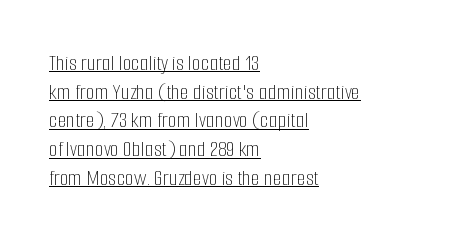
The image shows 23 px text type, upright; set left-aligned, normal line spacing (1.25x), normal letter spacing, underlined.
